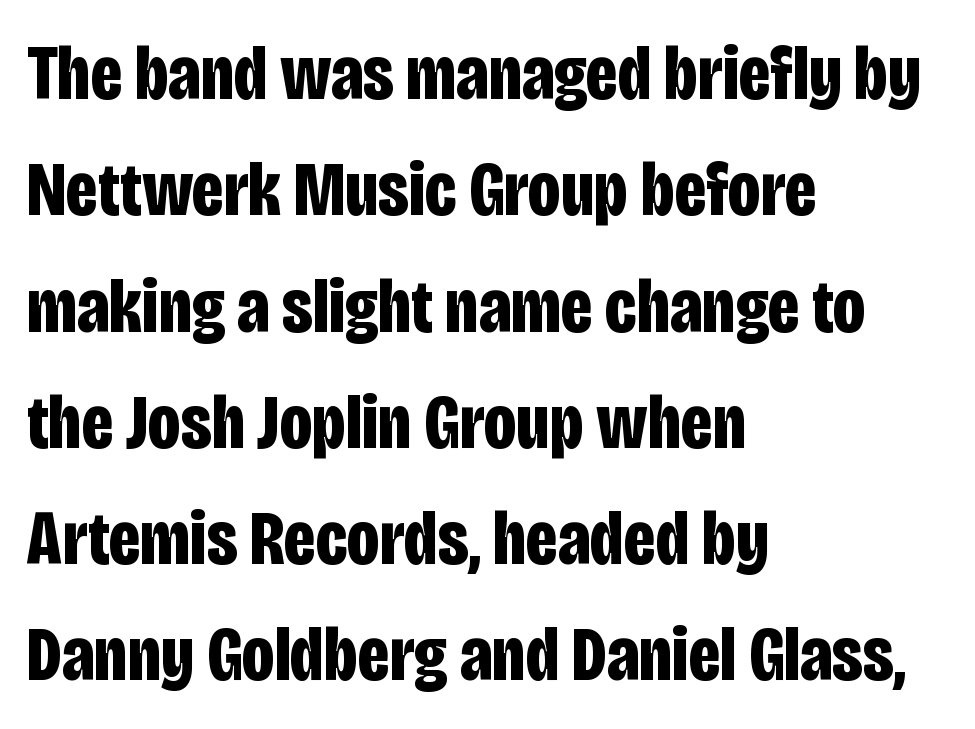
Q: Is the text bold? A: Yes.
Q: Is the text italic (slanted)? A: No, it is upright.
Q: Is the typeface a serif or a sans-serif typeface? A: Sans-serif.
Q: Is the text underlined? A: No.
Q: How is the paragraph aligned? A: Left-aligned.
Q: Is the spacing between letters normal or unusually wide? A: Normal.
Q: Is the spacing between lines tight, normal or loose? A: Normal.
Q: Width (condensed, normal, or wide)? A: Condensed.
Q: Stroke contrast? A: Low.
Q: x-height? A: Large.
Q: Monospaced? A: No.
